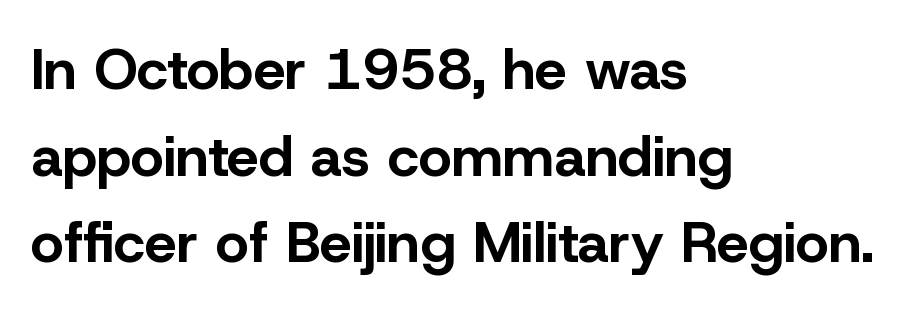
Heavy-handed strokes throughout: this text is bold. Notice how the stems are strictly vertical — no italics here. Anything drawn beneath the words? Only blank space. Serifs: no, the terminals of the letterforms are clean.
